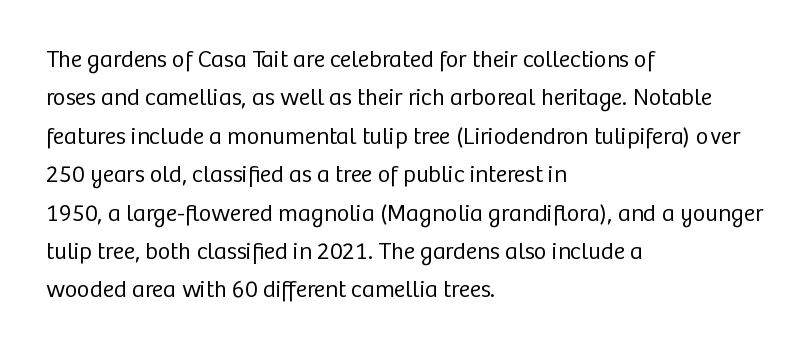
Q: Is the text bold? A: No.
Q: Is the text italic (slanted)? A: No, it is upright.
Q: Is the text underlined? A: No.
Q: How is the paragraph aligned? A: Left-aligned.
Q: Is the spacing between letters normal or unusually wide? A: Normal.
Q: Is the spacing between lines tight, normal or loose? A: Normal.
